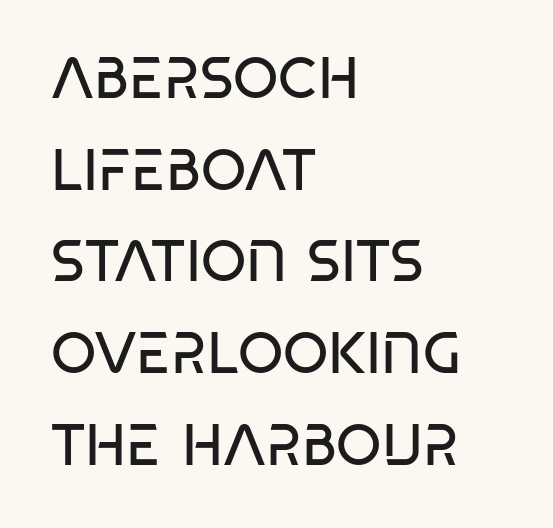
Each word holds together tightly as a unit, with standard inter-letter gaps. The letters advance in unequal steps, a hallmark of proportional type. Observe the absence of serifs on each vertical stroke in this sample. Line spacing here is normal. Just letters on the line, the space beneath them empty. Is there any slant? The stems are plumb.
